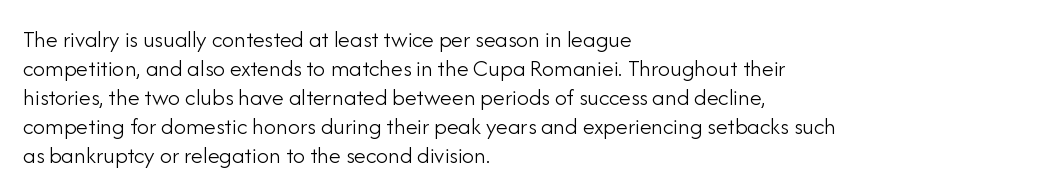
The image shows 24 px text type, upright; set left-aligned, line spacing 1.21x, normal letter spacing, not underlined.
